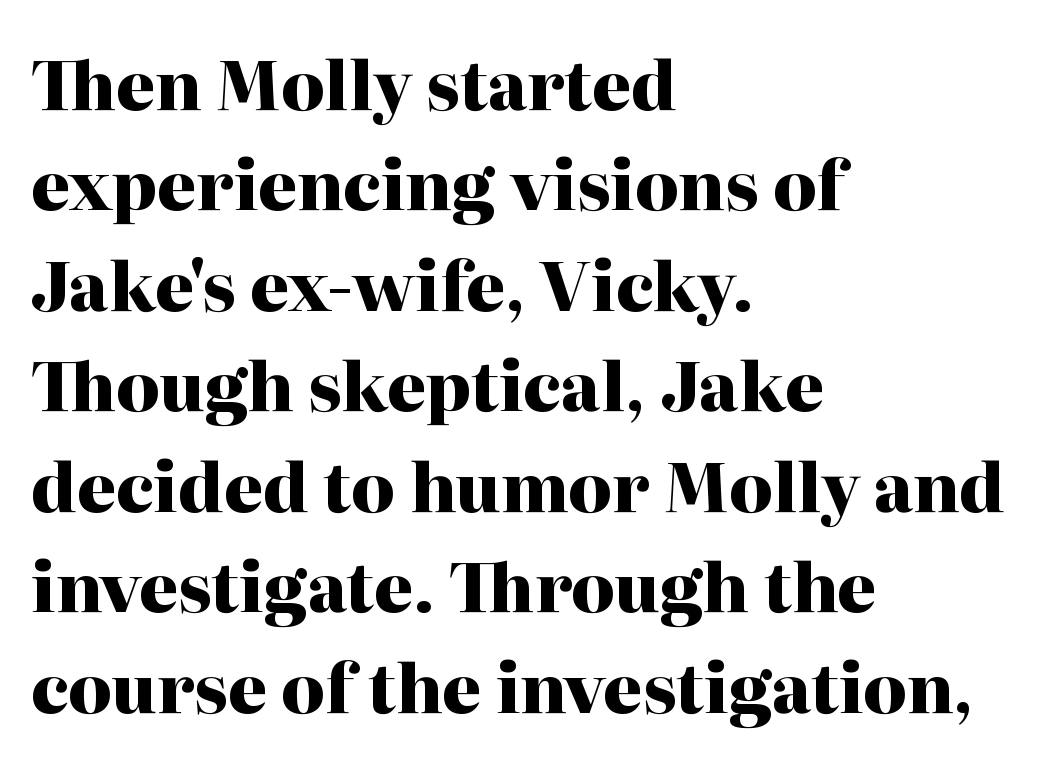
The image shows 67 px heavy serif type, upright; set left-aligned, normal line spacing (1.5x), normal letter spacing, not underlined; high stroke contrast and a medium x-height.
